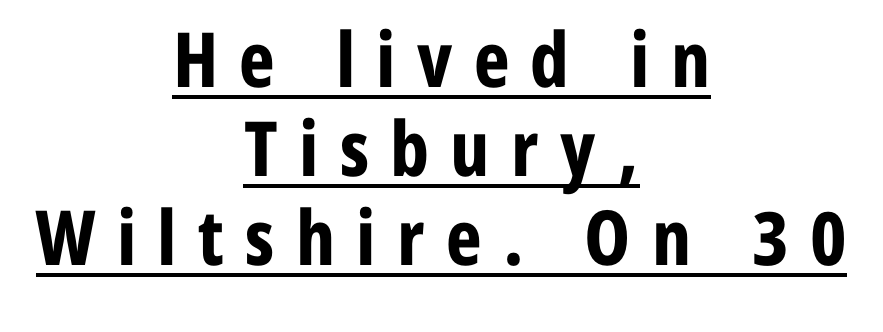
Q: Is the text bold? A: Yes.
Q: Is the text italic (slanted)? A: No, it is upright.
Q: Is the typeface a serif or a sans-serif typeface? A: Sans-serif.
Q: Is the text underlined? A: Yes.
Q: How is the paragraph aligned? A: Centered.
Q: Is the spacing between letters normal or unusually wide? A: Unusually wide.
Q: Width (condensed, normal, or wide)? A: Condensed.
Q: Stroke contrast? A: Low.
Q: x-height? A: Medium.
Q: Monospaced? A: No.
